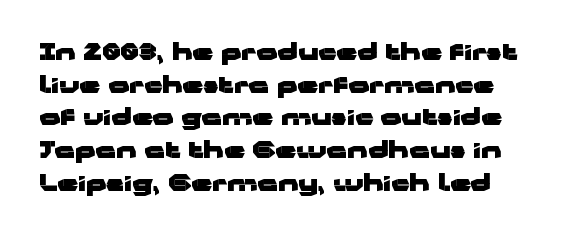
Typographic density is high because the face is bold. Type without underlining. The axis of the letterforms is exactly vertical. A typesetter would call this zero additional tracking.
